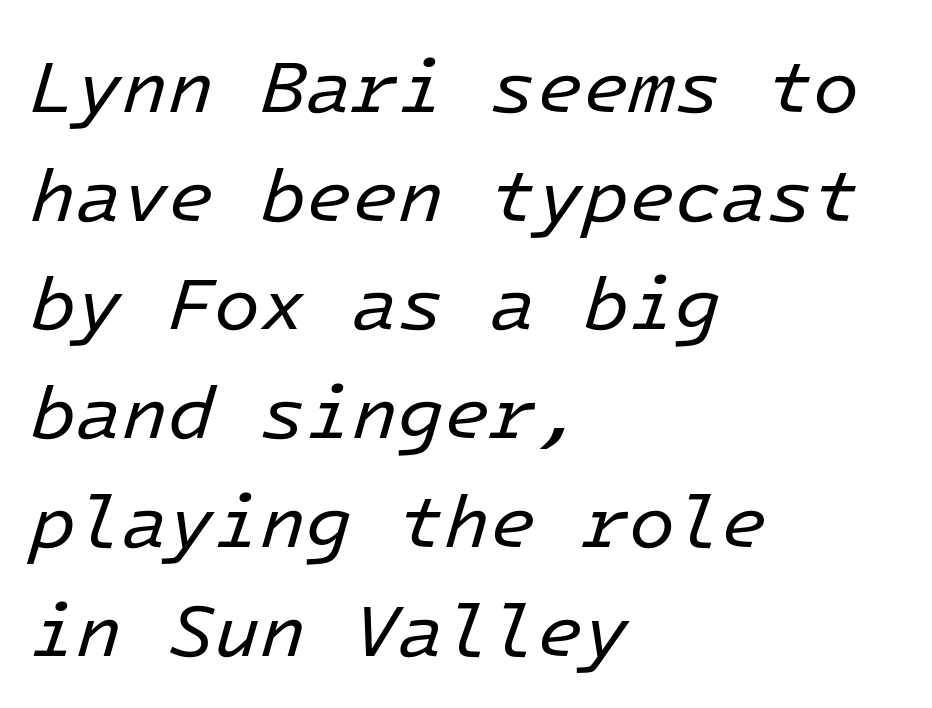
Q: Is the text bold? A: No.
Q: Is the text italic (slanted)? A: Yes, it leans right by about 16 degrees.
Q: Is the text underlined? A: No.
Q: How is the paragraph aligned? A: Left-aligned.
Q: Is the spacing between letters normal or unusually wide? A: Normal.
Q: Is the spacing between lines tight, normal or loose? A: Normal.
Q: Width (condensed, normal, or wide)? A: Normal.
Q: Stroke contrast? A: Low.
Q: x-height? A: Medium.
Q: Monospaced? A: Yes.
